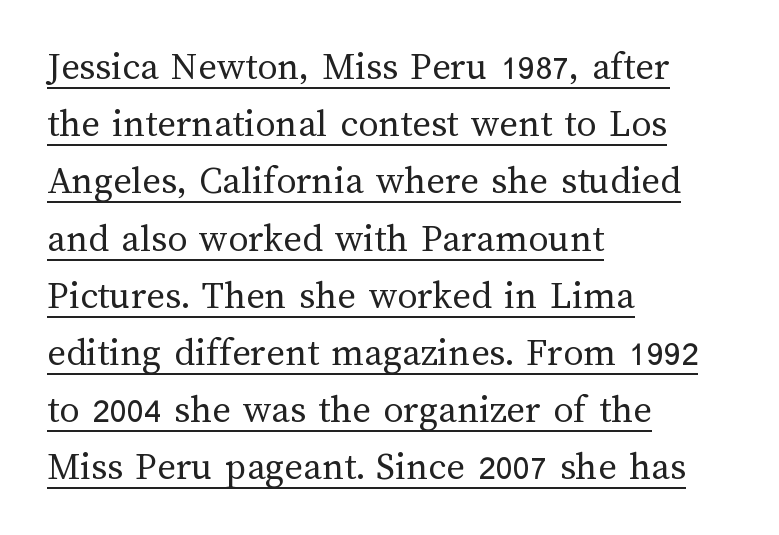
Q: Is the text bold? A: No.
Q: Is the text italic (slanted)? A: No, it is upright.
Q: Is the text underlined? A: Yes.
Q: How is the paragraph aligned? A: Left-aligned.
Q: Is the spacing between letters normal or unusually wide? A: Normal.
Q: Is the spacing between lines tight, normal or loose? A: Normal.
Q: Width (condensed, normal, or wide)? A: Normal.
Q: Stroke contrast? A: Medium.
Q: x-height? A: Medium.
Q: Monospaced? A: No.
